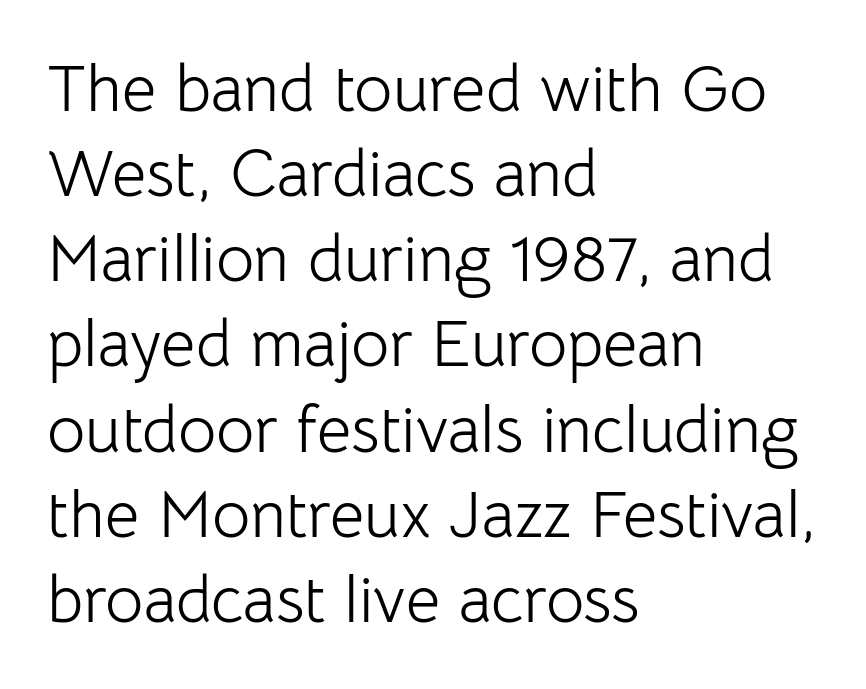
Q: Is the text bold? A: No.
Q: Is the text italic (slanted)? A: No, it is upright.
Q: Is the typeface a serif or a sans-serif typeface? A: Sans-serif.
Q: Is the text underlined? A: No.
Q: How is the paragraph aligned? A: Left-aligned.
Q: Is the spacing between letters normal or unusually wide? A: Normal.
Q: Is the spacing between lines tight, normal or loose? A: Normal.
Q: Width (condensed, normal, or wide)? A: Normal.
Q: Stroke contrast? A: Low.
Q: x-height? A: Medium.
Q: Monospaced? A: No.
